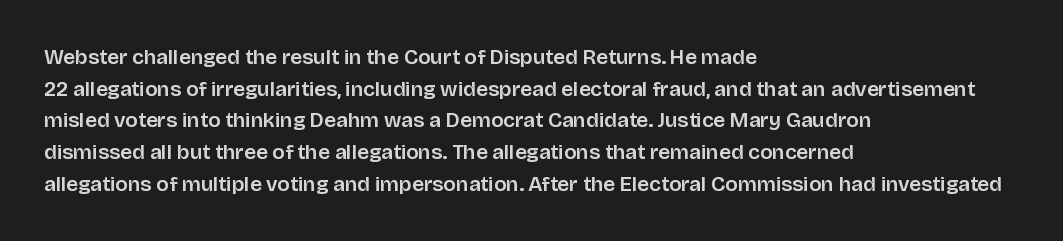
{"italic": "no", "underline": "no", "align": "left", "line_spacing": "normal", "line_spacing_ratio": 1.51, "letter_spacing": "normal", "letter_spacing_em": 0.0, "glyph_px": 21}
